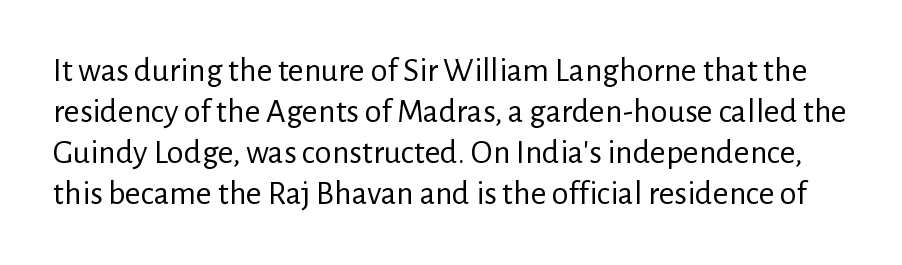
{"serif": "no", "italic": "no", "bold": "no", "weight": "regular", "width": "normal", "stroke_contrast": "low", "x_height": "medium", "monospaced": "no", "underline": "no", "line_spacing_ratio": 1.21, "letter_spacing": "normal", "letter_spacing_em": 0.0, "glyph_px": 34}
